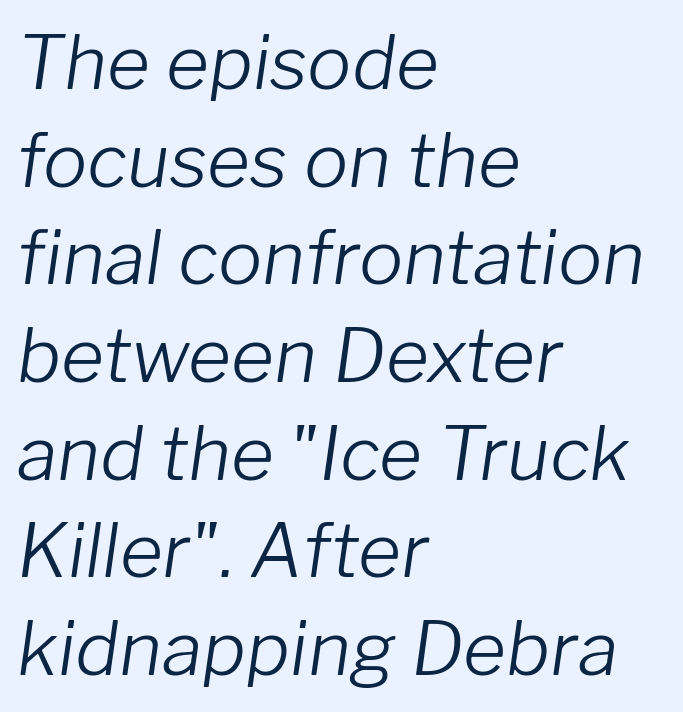
Reading down the column, the eye jumps a familiar distance to each next line. One-word summary of the alignment: left. The passage shown has conventional tracking throughout. Plain, unruled lines of type. An italicized treatment has been applied to the whole sample.
